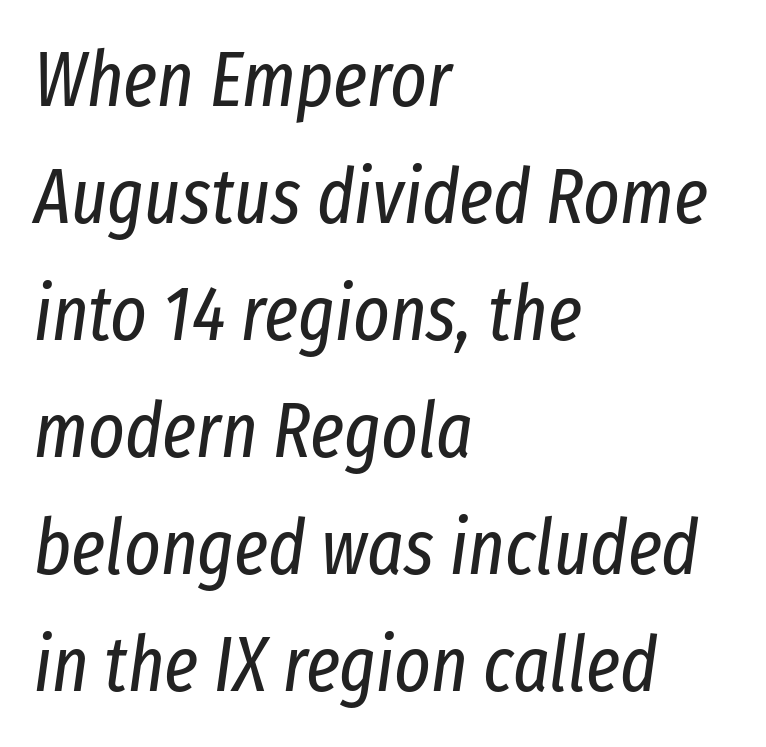
Q: Is the text bold? A: No.
Q: Is the text italic (slanted)? A: Yes, it leans right by about 8 degrees.
Q: Is the text underlined? A: No.
Q: How is the paragraph aligned? A: Left-aligned.
Q: Is the spacing between letters normal or unusually wide? A: Normal.
Q: Is the spacing between lines tight, normal or loose? A: Normal.
Q: Width (condensed, normal, or wide)? A: Condensed.
Q: Stroke contrast? A: Low.
Q: x-height? A: Medium.
Q: Monospaced? A: No.
